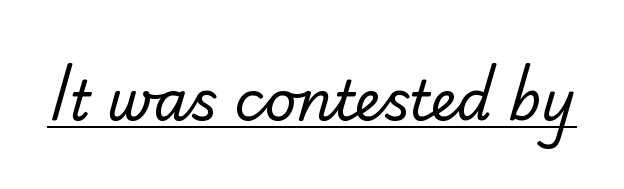
The image shows 55 px regular-weight sans-serif type; set normal letter spacing, underlined; low stroke contrast and a small x-height.
